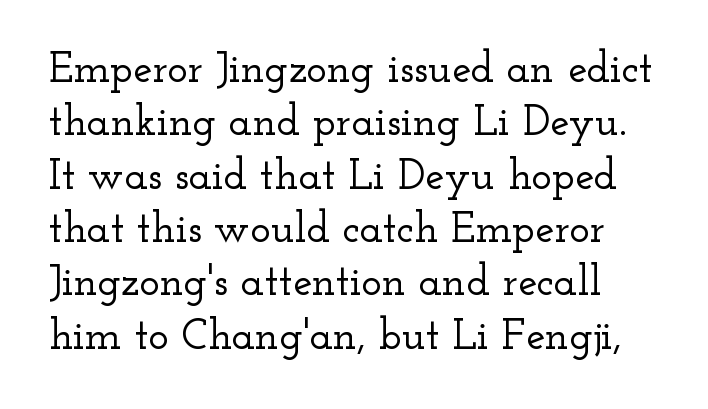
Notice how the stems are strictly vertical — no italics here. The words here are not underlined. A typesetter would label this face a serif. What stands out about the letter spacing? Nothing — it is the standard amount.
